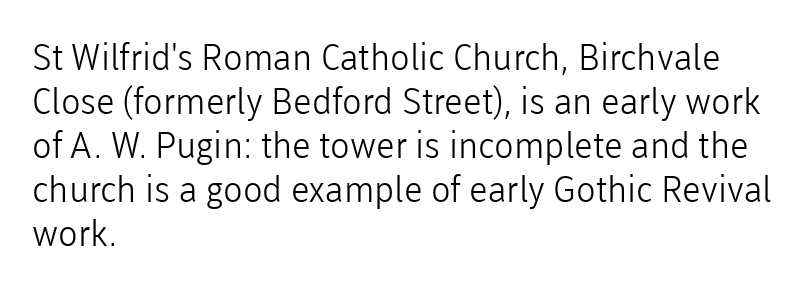
The image shows 36 px light sans-serif type, upright; set left-aligned, line spacing 1.22x, normal letter spacing, not underlined; low stroke contrast and a medium x-height.
